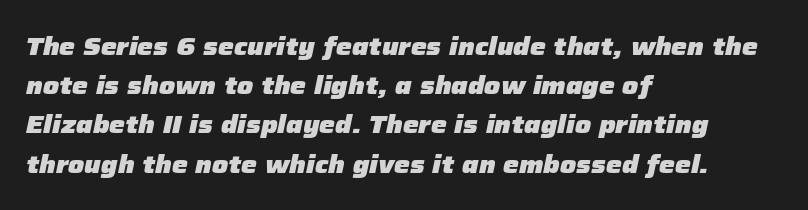
Q: Is the text bold? A: Yes.
Q: Is the text italic (slanted)? A: Yes, it leans right by about 12 degrees.
Q: Is the text underlined? A: No.
Q: How is the paragraph aligned? A: Left-aligned.
Q: Is the spacing between letters normal or unusually wide? A: Normal.
Q: Is the spacing between lines tight, normal or loose? A: Normal.
